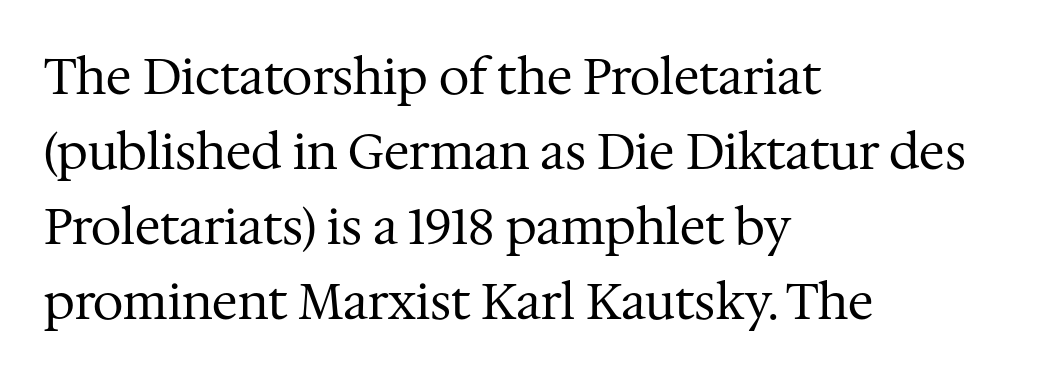
The image shows 49 px regular-weight serif type, upright; set left-aligned, normal line spacing (1.53x), normal letter spacing, not underlined; medium stroke contrast and a medium x-height.
